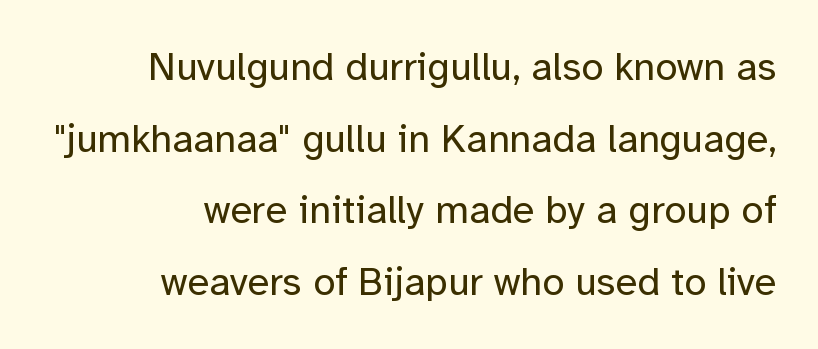
Serif or sans? Sans — the stroke terminals are bare. All the whitespace from short lines collects on the left. Character widths vary here, with narrow letters taking less room than wide ones. The type is set solid horizontally, with unmodified tracking.
